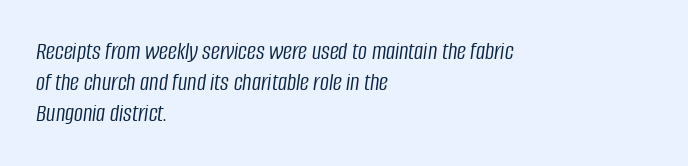
{"italic": "yes", "lean": "right", "slant_degrees": 8, "bold": "no", "underline": "no", "align": "left", "line_spacing": "normal", "line_spacing_ratio": 1.25, "letter_spacing": "normal", "letter_spacing_em": 0.0, "glyph_px": 25}
